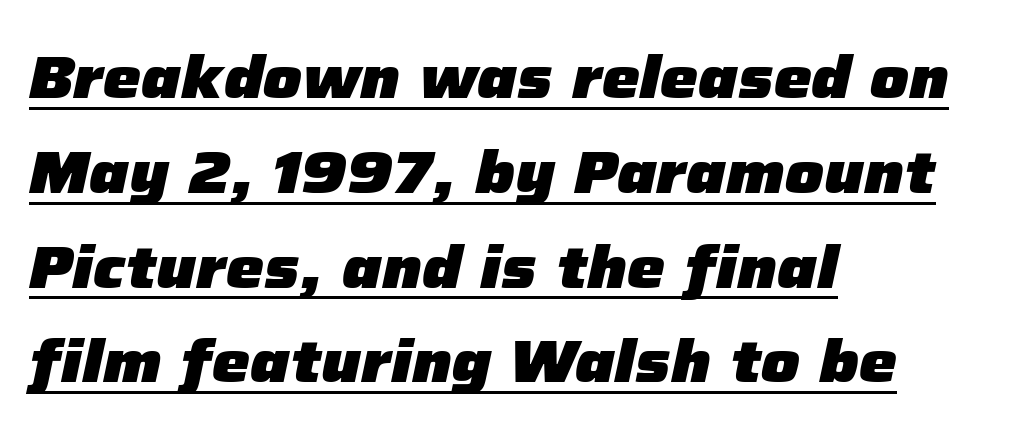
The image shows 60 px heavy type, italic (leaning right); set left-aligned, normal line spacing (1.58x), normal letter spacing, underlined; low stroke contrast and a medium x-height.
